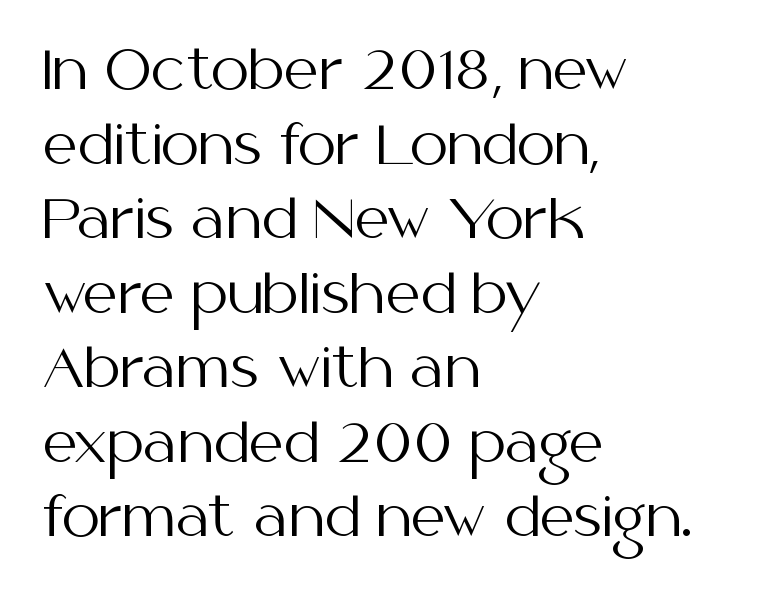
The image shows 54 px regular-weight sans-serif type, upright; set left-aligned, normal line spacing (1.38x), normal letter spacing, not underlined; medium stroke contrast and a medium x-height.
